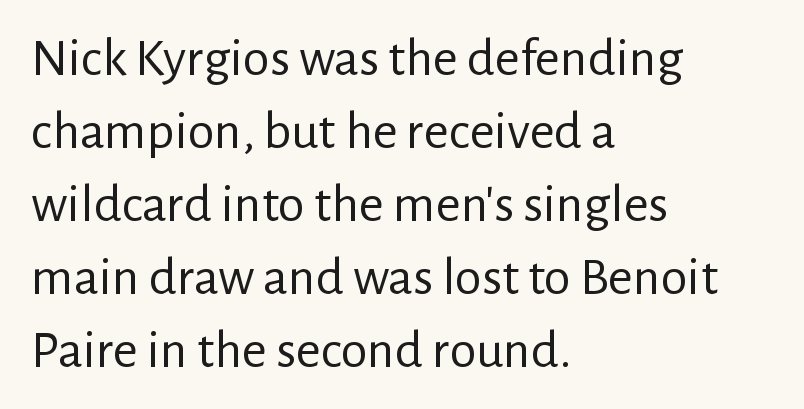
The lettering stays uniformly vertical, giving the passage a roman look. Horizontal bands of white between lines are of average thickness. Alignment: flush left. Spacing verdict: proportional, widths tailored to each character. Is the type heavy? It reads as light-to-regular instead.
